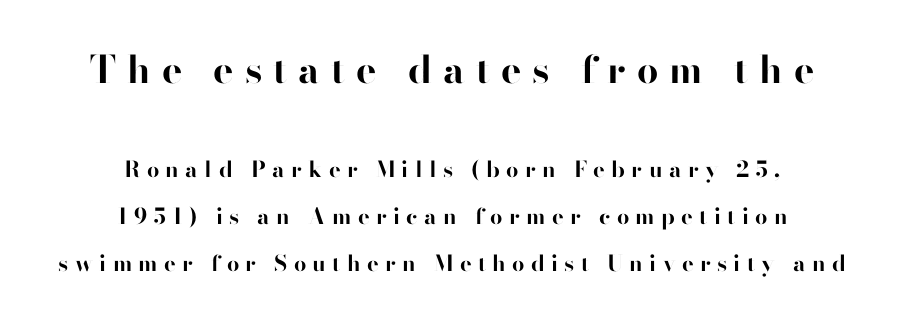
The image shows 38 px bold sans-serif type, upright; set centered, loose line spacing (2.14x), unusually wide letter spacing (+0.29 em), not underlined; the first (top) block is 1.73x larger; high stroke contrast and a small x-height.
